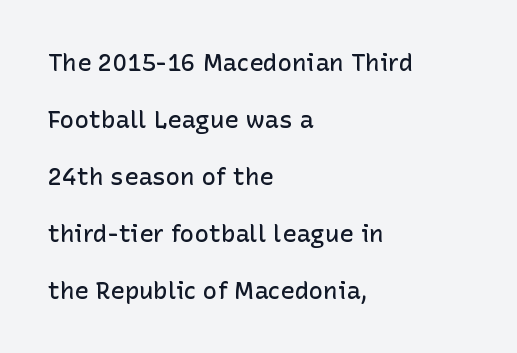
Q: Is the text bold? A: Semi-bold.
Q: Is the text italic (slanted)? A: No, it is upright.
Q: Is the text underlined? A: No.
Q: How is the paragraph aligned? A: Left-aligned.
Q: Is the spacing between letters normal or unusually wide? A: Normal.
Q: Is the spacing between lines tight, normal or loose? A: Loose.
